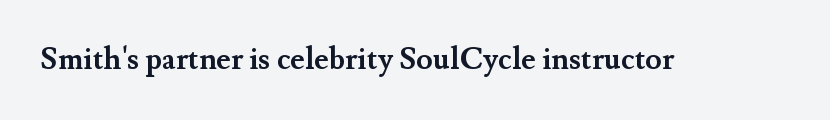
Look at the bottom of the vertical strokes: they flare into serifs here. The horizontal fit of the characters is conventional and even. How heavy is the stroke? Heavy — this is a bold. This sample uses an upright cut, with every glyph sitting square on the baseline. Do the characters align in a grid? No, the font is proportional. Descender tails drop into unmarked territory.
